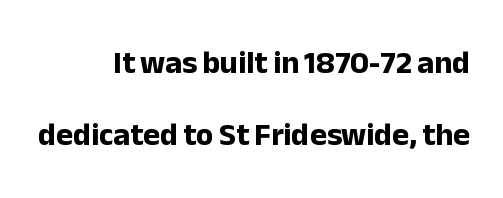
The image shows 32 px bold sans-serif type, upright; set right-aligned, loose line spacing (2.25x), normal letter spacing, not underlined; low stroke contrast and a medium x-height.
